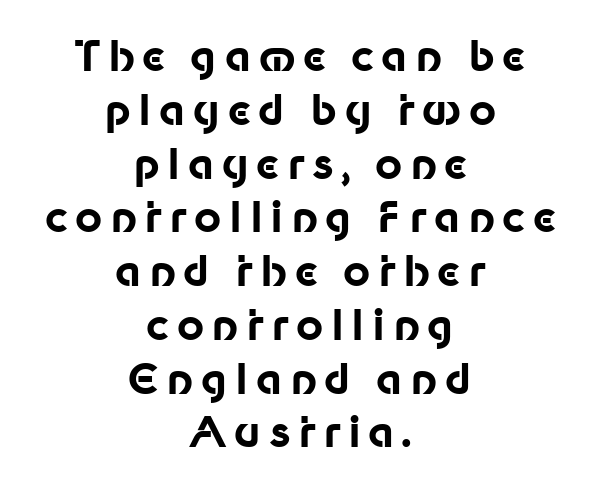
Q: Is the text bold? A: Yes.
Q: Is the text italic (slanted)? A: No, it is upright.
Q: Is the typeface a serif or a sans-serif typeface? A: Sans-serif.
Q: Is the text underlined? A: No.
Q: How is the paragraph aligned? A: Centered.
Q: Is the spacing between lines tight, normal or loose? A: Normal.
Q: Width (condensed, normal, or wide)? A: Normal.
Q: Stroke contrast? A: Low.
Q: x-height? A: Medium.
Q: Monospaced? A: No.
